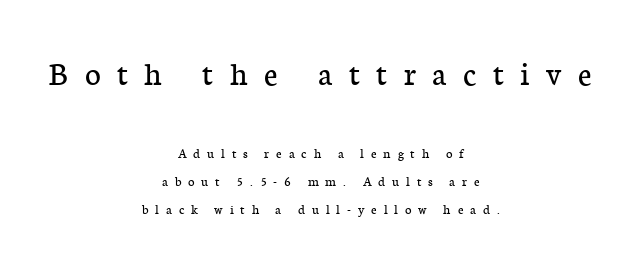
The image shows 34 px regular-weight serif type, upright; set centered, loose line spacing (1.99x), unusually wide letter spacing (+0.49 em), not underlined; the first (top) block is 2.43x larger; low stroke contrast and a medium x-height.
